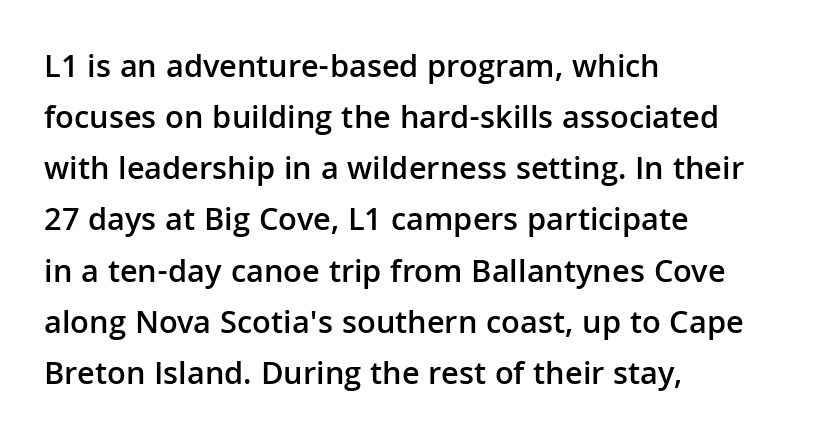
The image shows 33 px semibold sans-serif type, upright; set left-aligned, normal line spacing (1.55x), normal letter spacing, not underlined; low stroke contrast and a medium x-height.
